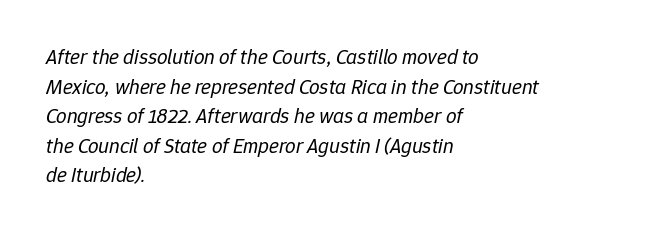
The image shows 21 px text type, italic (leaning right); set left-aligned, normal line spacing (1.41x), normal letter spacing, not underlined.
